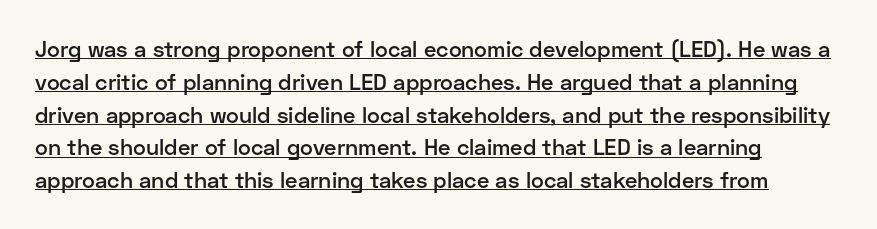
You could call the tracking neutral — neither tight nor loose. Honestly, the row spacing looks completely unremarkable. Slightly chunky letters — semibold, I'd say, not full bold. The specimen reads as upright at a glance. This rendering features underlined lettering.
